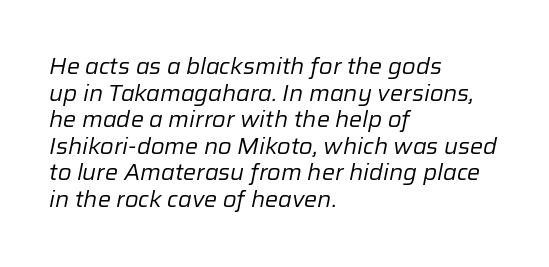
The image shows 22 px text type, italic (leaning right); set left-aligned, line spacing 1.21x, normal letter spacing, not underlined.
